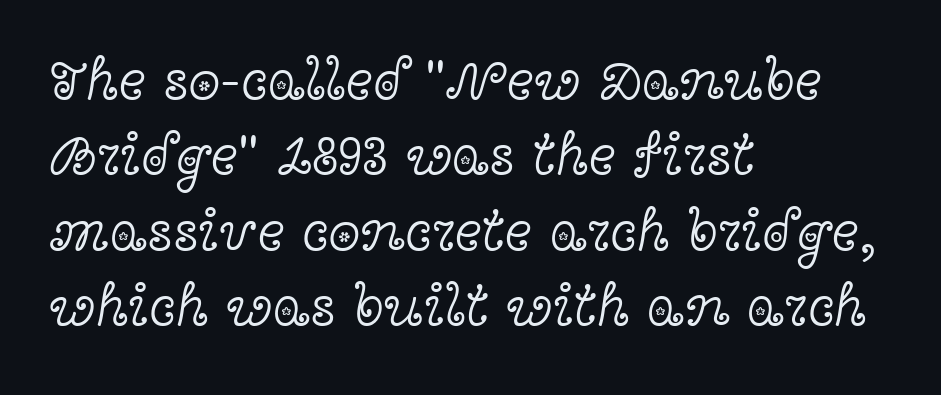
{"serif": "yes", "italic": "no", "bold": "no", "weight": "light", "width": "wide", "x_height": "medium", "monospaced": "no", "underline": "no", "align": "left", "line_spacing": "normal", "line_spacing_ratio": 1.3, "letter_spacing": "normal", "letter_spacing_em": 0.0, "glyph_px": 58}
